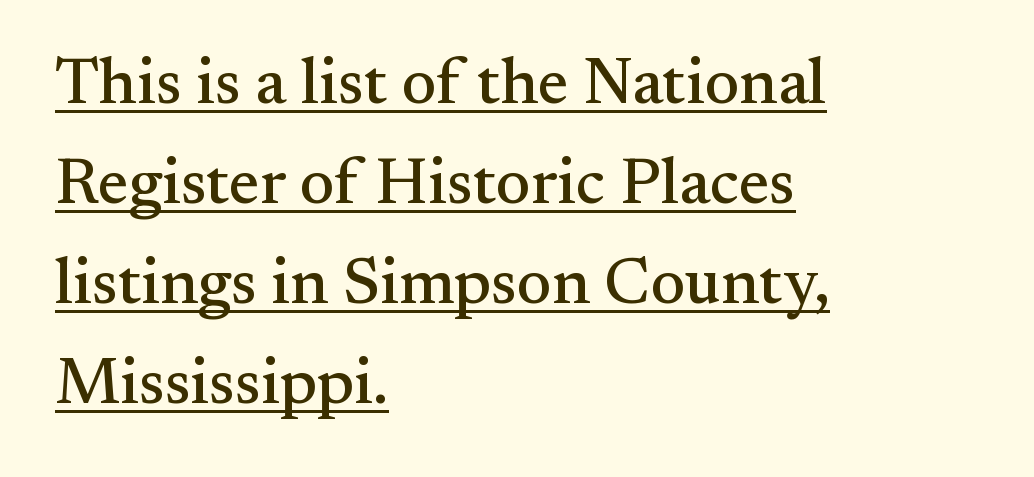
Q: Is the text italic (slanted)? A: No, it is upright.
Q: Is the typeface a serif or a sans-serif typeface? A: Serif.
Q: Is the text underlined? A: Yes.
Q: How is the paragraph aligned? A: Left-aligned.
Q: Is the spacing between letters normal or unusually wide? A: Normal.
Q: Is the spacing between lines tight, normal or loose? A: Normal.
Q: Width (condensed, normal, or wide)? A: Normal.
Q: Stroke contrast? A: Medium.
Q: x-height? A: Small.
Q: Monospaced? A: No.
